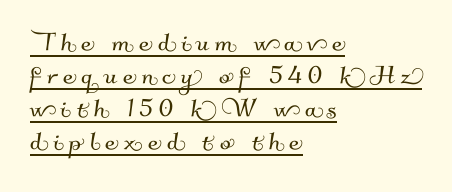
The image shows 32 px sans-serif type; set left-aligned, tight line spacing (1.03x), underlined; medium stroke contrast and a small x-height.
